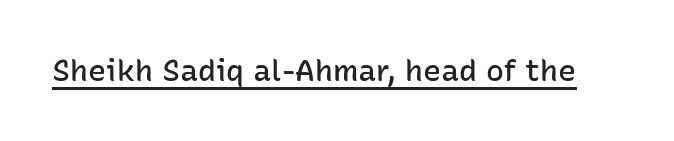
The image shows 30 px semibold sans-serif type, upright; set normal letter spacing, underlined; low stroke contrast and a medium x-height.
